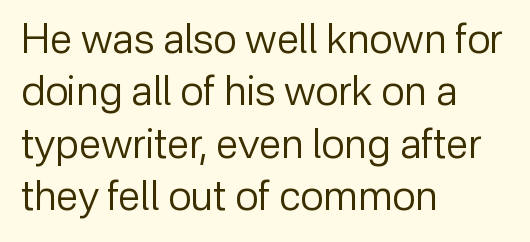
The image shows 41 px regular-weight sans-serif type, upright; set left-aligned, normal line spacing (1.28x), normal letter spacing, not underlined; low stroke contrast and a medium x-height.
